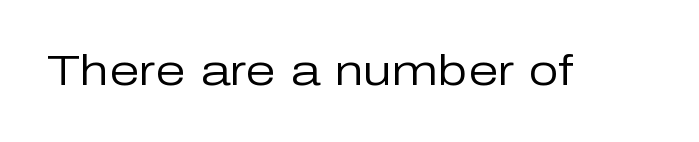
Q: Is the text bold? A: No.
Q: Is the text italic (slanted)? A: No, it is upright.
Q: Is the typeface a serif or a sans-serif typeface? A: Sans-serif.
Q: Is the text underlined? A: No.
Q: Is the spacing between letters normal or unusually wide? A: Normal.
Q: Width (condensed, normal, or wide)? A: Normal.
Q: Stroke contrast? A: Low.
Q: x-height? A: Medium.
Q: Monospaced? A: No.
